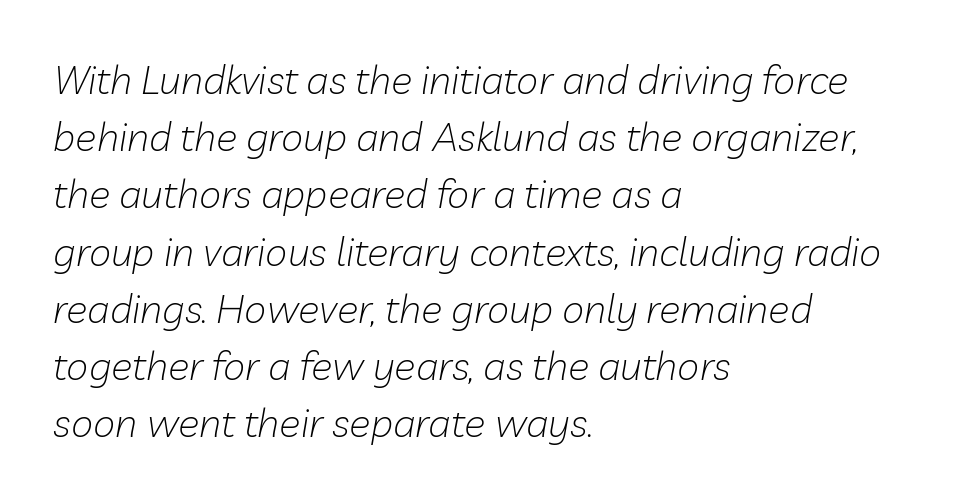
The image shows 40 px light type, italic (leaning right); set left-aligned, normal line spacing (1.43x), normal letter spacing, not underlined; low stroke contrast and a medium x-height.
